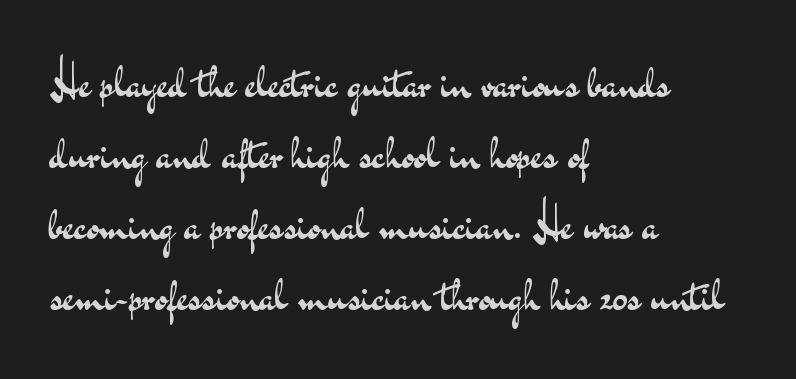
Bold? No — there's no thickening of the strokes. Tracking value appears to be zero — textbook default spacing. The passage shown is typeset with a sans-serif family. Is this a fixed-width face? No — the glyphs have proportional, varying widths.
